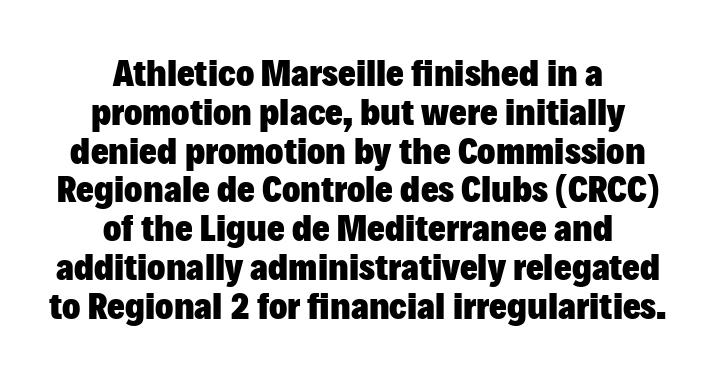
The image shows 38 px heavy sans-serif type, upright; set centered, tight line spacing (1.02x), normal letter spacing, not underlined; low stroke contrast and a medium x-height.
